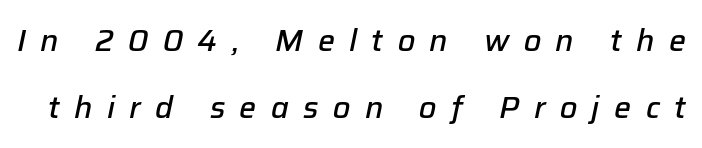
This sample has the flowing, uneven cadence of proportional lettering. What weight is shown? A semibold, between regular and bold. One glance says open: line gaps are wider than usual. Clear beneath every line of the passage. Posture: slanted. Spacing between characters has been opened up far beyond the box default.
